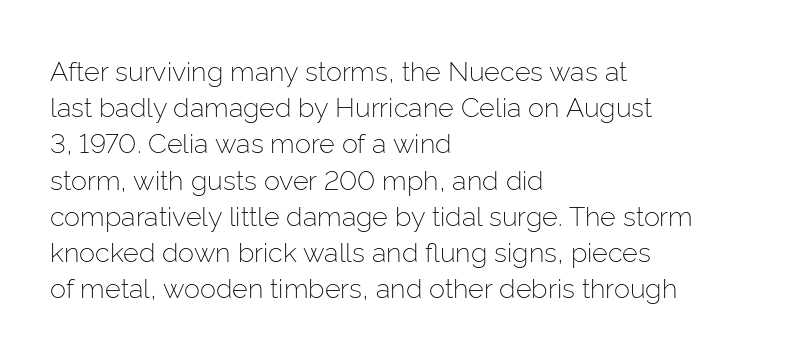
Q: Is the text bold? A: No.
Q: Is the text italic (slanted)? A: No, it is upright.
Q: Is the text underlined? A: No.
Q: How is the paragraph aligned? A: Left-aligned.
Q: Is the spacing between letters normal or unusually wide? A: Normal.
Q: Is the spacing between lines tight, normal or loose? A: Normal.
